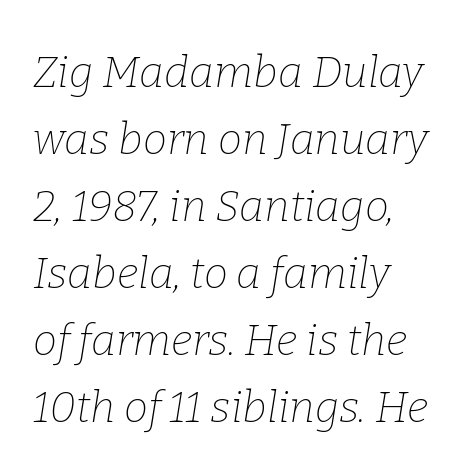
In CSS terms this would be text-align: left. A typesetter would call this proportional, since set widths differ per character. Yep, those are serifs on the letters. Type without underlining. Italic: yes, the glyphs are oblique.
